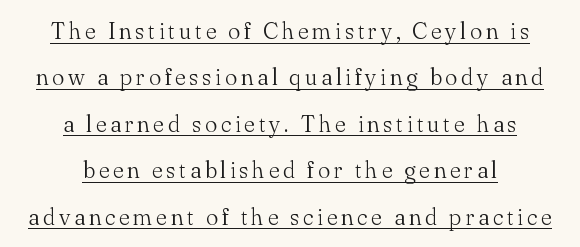
These lines were composed using upright roman letters. The face looks like a standard text weight, possibly lighter. This rendering features underlined lettering. Interline gaps are noticeably wide in this sample.
